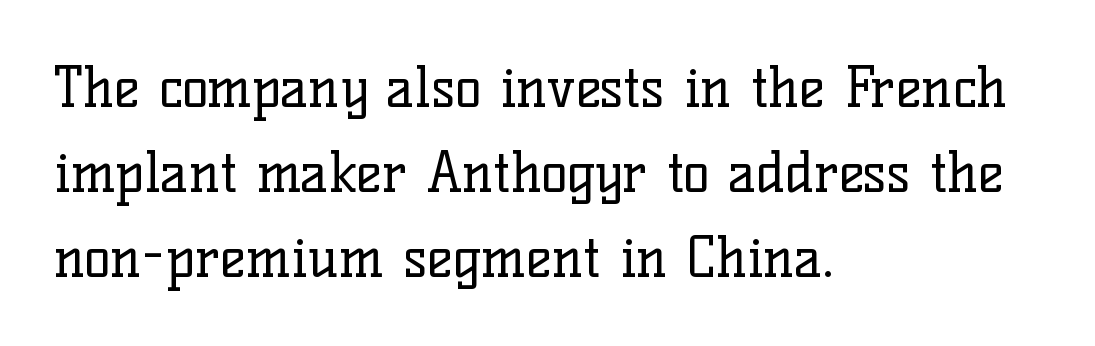
Q: Is the text bold? A: No.
Q: Is the text italic (slanted)? A: No, it is upright.
Q: Is the typeface a serif or a sans-serif typeface? A: Serif.
Q: Is the text underlined? A: No.
Q: How is the paragraph aligned? A: Left-aligned.
Q: Is the spacing between letters normal or unusually wide? A: Normal.
Q: Is the spacing between lines tight, normal or loose? A: Normal.
Q: Width (condensed, normal, or wide)? A: Normal.
Q: Stroke contrast? A: Low.
Q: x-height? A: Medium.
Q: Monospaced? A: No.
